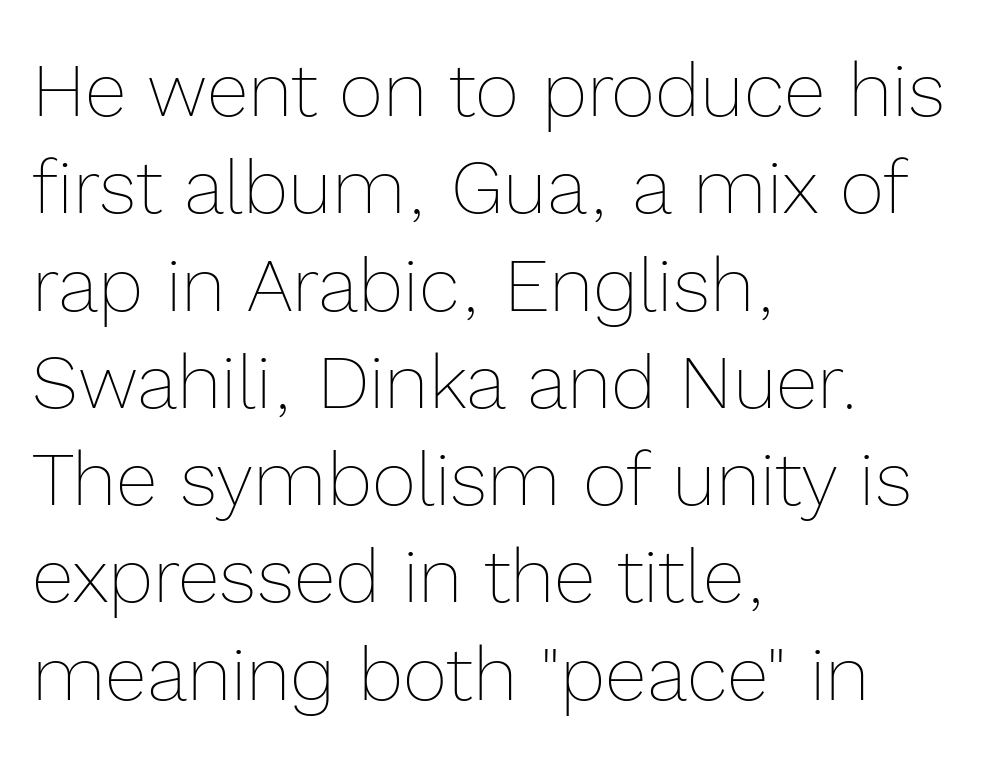
The image shows 76 px thin type, upright; set left-aligned, normal line spacing (1.28x), normal letter spacing, not underlined; a medium x-height.
